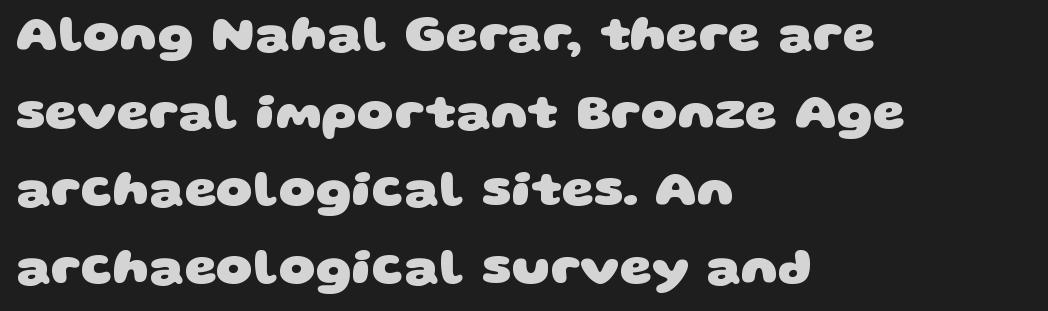
Q: Is the text bold? A: Yes.
Q: Is the typeface a serif or a sans-serif typeface? A: Sans-serif.
Q: Is the text underlined? A: No.
Q: How is the paragraph aligned? A: Left-aligned.
Q: Is the spacing between letters normal or unusually wide? A: Normal.
Q: Is the spacing between lines tight, normal or loose? A: Normal.
Q: Width (condensed, normal, or wide)? A: Wide.
Q: Stroke contrast? A: Low.
Q: x-height? A: Large.
Q: Monospaced? A: No.
